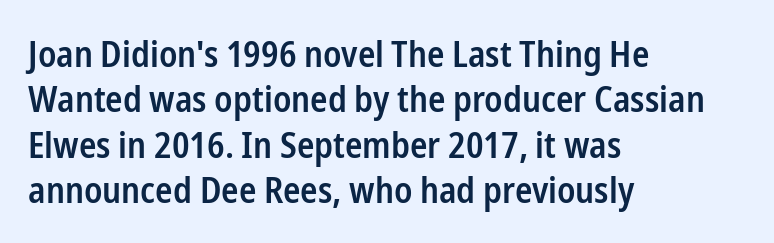
Think of a printed novel: that variable character pitch is what you see here. What stands out about the letter spacing? Nothing — it is the standard amount. The leading is moderate, giving the passage an even texture. Every letter is mildly thick-stroked: semibold rather than bold. Alignment: flush left.
